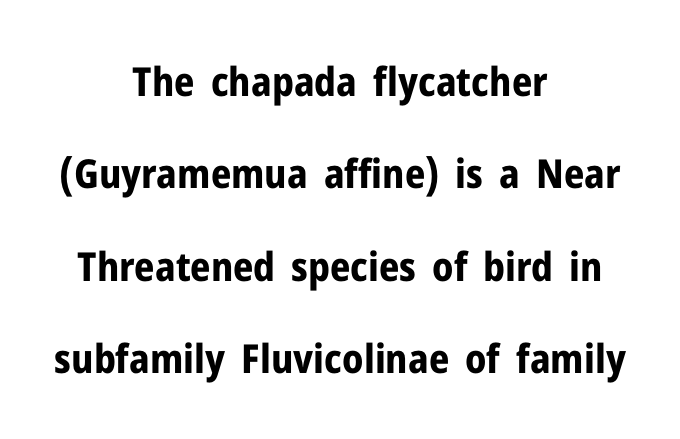
{"serif": "no", "italic": "no", "bold": "yes", "weight": "bold", "width": "normal", "stroke_contrast": "low", "x_height": "medium", "monospaced": "no", "underline": "no", "align": "center", "line_spacing": "loose", "line_spacing_ratio": 2.31, "letter_spacing": "normal", "letter_spacing_em": 0.0, "glyph_px": 40}
